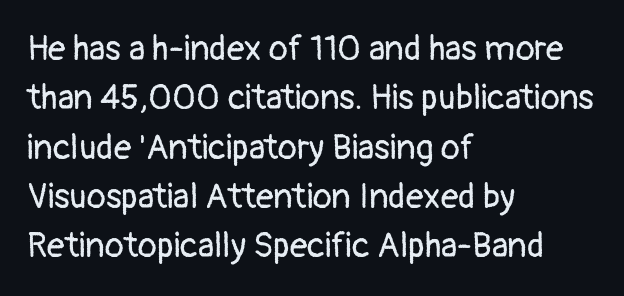
The image shows 35 px regular-weight sans-serif type, upright; set left-aligned, normal line spacing (1.41x), normal letter spacing, not underlined; low stroke contrast and a medium x-height.
